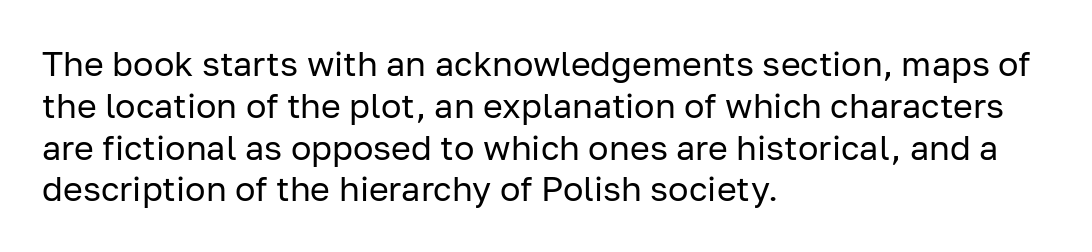
Q: Is the text bold? A: No.
Q: Is the text italic (slanted)? A: No, it is upright.
Q: Is the typeface a serif or a sans-serif typeface? A: Sans-serif.
Q: Is the text underlined? A: No.
Q: How is the paragraph aligned? A: Left-aligned.
Q: Is the spacing between letters normal or unusually wide? A: Normal.
Q: Width (condensed, normal, or wide)? A: Normal.
Q: Stroke contrast? A: Low.
Q: x-height? A: Medium.
Q: Monospaced? A: No.
